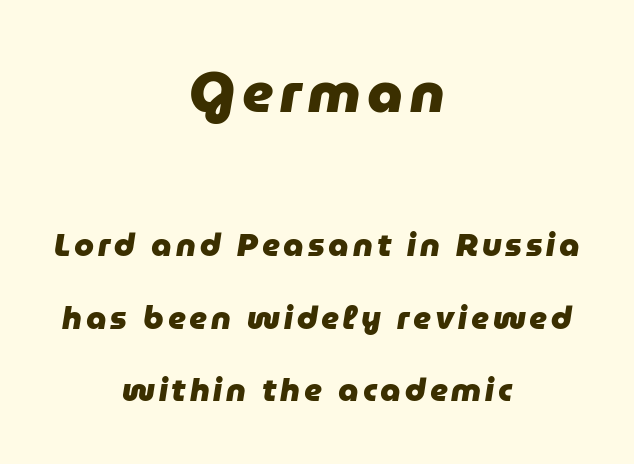
{"italic": "yes", "lean": "right", "slant_degrees": 9, "bold": "yes", "weight": "heavy", "width": "normal", "stroke_contrast": "low", "x_height": "medium", "monospaced": "no", "underline": "no", "align": "center", "line_spacing": "loose", "line_spacing_ratio": 2.27, "larger_block": "first", "size_ratio": 1.75, "glyph_px": 56}
